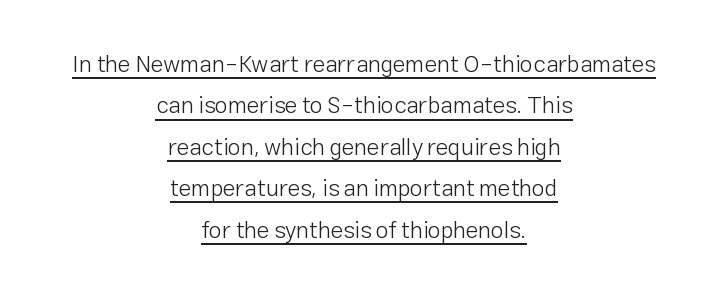
The image shows 23 px text type, upright; set centered, line spacing 1.8x, normal letter spacing, underlined.
